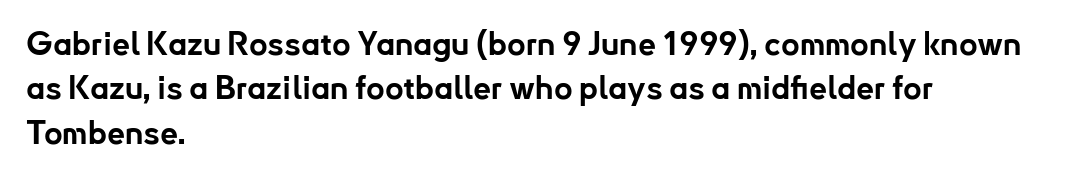
Q: Is the text bold? A: Yes.
Q: Is the text italic (slanted)? A: No, it is upright.
Q: Is the typeface a serif or a sans-serif typeface? A: Sans-serif.
Q: Is the text underlined? A: No.
Q: How is the paragraph aligned? A: Left-aligned.
Q: Is the spacing between letters normal or unusually wide? A: Normal.
Q: Is the spacing between lines tight, normal or loose? A: Normal.
Q: Width (condensed, normal, or wide)? A: Normal.
Q: Stroke contrast? A: Low.
Q: x-height? A: Small.
Q: Monospaced? A: No.
